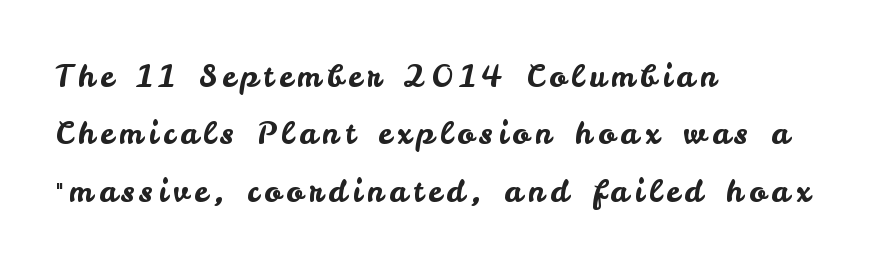
The image shows 31 px sans-serif type; set left-aligned, line spacing 1.85x, not underlined; low stroke contrast and a small x-height.
